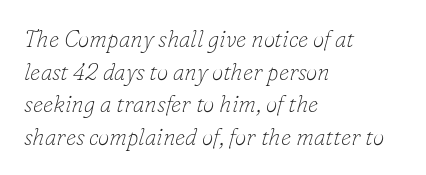
Q: Is the text bold? A: No.
Q: Is the text italic (slanted)? A: Yes, it leans right by about 16 degrees.
Q: Is the text underlined? A: No.
Q: How is the paragraph aligned? A: Left-aligned.
Q: Is the spacing between letters normal or unusually wide? A: Normal.
Q: Is the spacing between lines tight, normal or loose? A: Normal.
